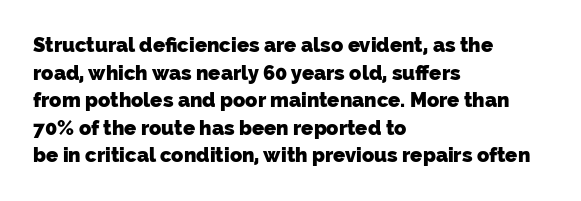
The image shows 20 px bold type; set left-aligned, normal line spacing (1.38x), normal letter spacing, not underlined.
